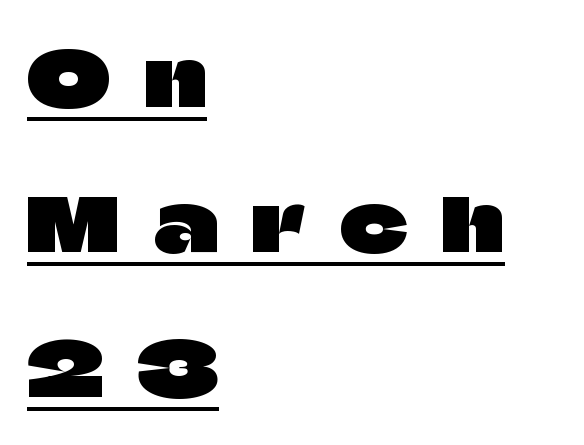
Q: Is the text italic (slanted)? A: No, it is upright.
Q: Is the typeface a serif or a sans-serif typeface? A: Sans-serif.
Q: Is the text underlined? A: Yes.
Q: How is the paragraph aligned? A: Left-aligned.
Q: Is the spacing between letters normal or unusually wide? A: Unusually wide.
Q: Is the spacing between lines tight, normal or loose? A: Loose.
Q: Width (condensed, normal, or wide)? A: Normal.
Q: Stroke contrast? A: Low.
Q: x-height? A: Large.
Q: Monospaced? A: No.
